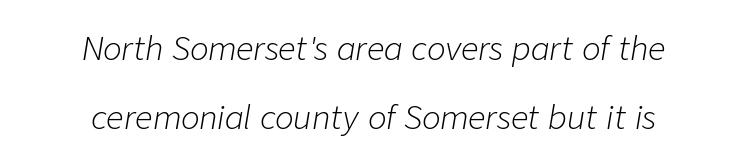
The image shows 31 px light type, italic (leaning right); set centered, loose line spacing (2.24x), normal letter spacing, not underlined; low stroke contrast and a medium x-height.
